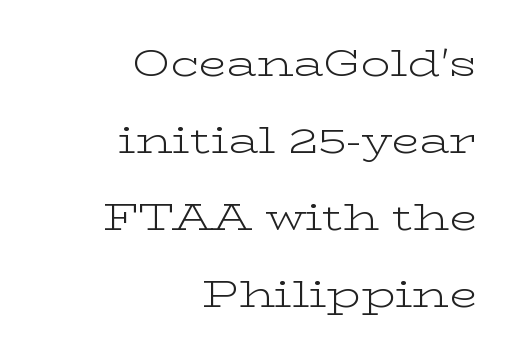
Q: Is the text bold? A: No.
Q: Is the text italic (slanted)? A: No, it is upright.
Q: Is the typeface a serif or a sans-serif typeface? A: Serif.
Q: Is the text underlined? A: No.
Q: How is the paragraph aligned? A: Right-aligned.
Q: Is the spacing between letters normal or unusually wide? A: Normal.
Q: Is the spacing between lines tight, normal or loose? A: Loose.
Q: Width (condensed, normal, or wide)? A: Wide.
Q: Stroke contrast? A: Low.
Q: x-height? A: Medium.
Q: Monospaced? A: No.
